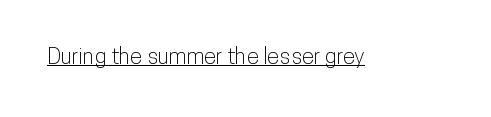
Compared with typical body copy, the letter spacing here is the same. Honestly, the underline is the first thing you notice here. No italicization has been applied; the sample stays upright.
